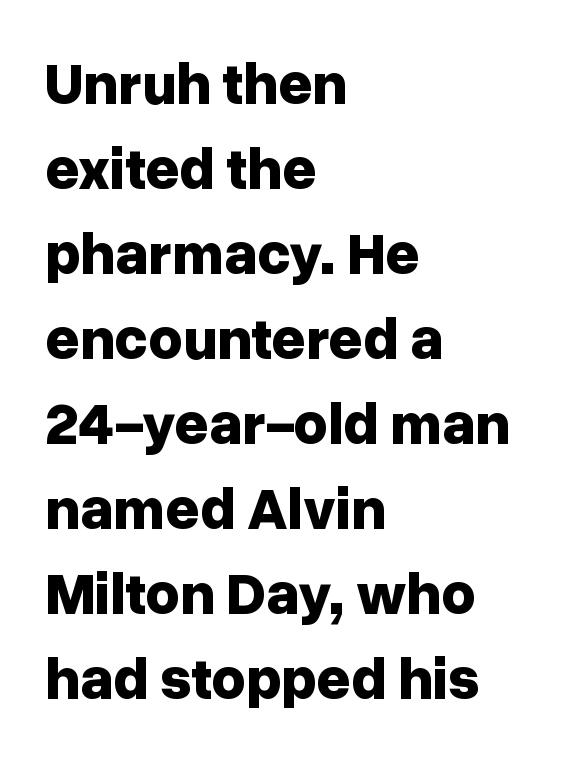
Line starts are locked; line ends wander. Only glyphs here, with clear space below each row. Do the characters align in a grid? No, the font is proportional. The gaps between neighbouring characters are ordinary and unremarkable.
